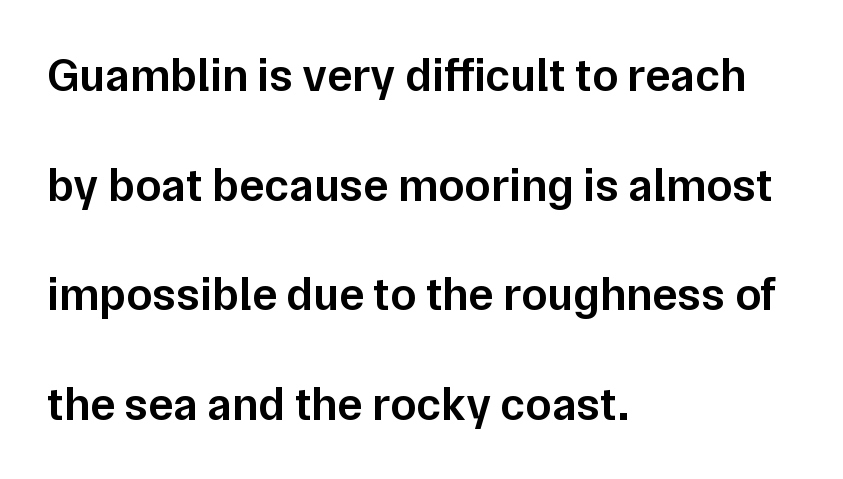
Q: Is the text bold? A: Semi-bold.
Q: Is the text italic (slanted)? A: No, it is upright.
Q: Is the typeface a serif or a sans-serif typeface? A: Sans-serif.
Q: Is the text underlined? A: No.
Q: How is the paragraph aligned? A: Left-aligned.
Q: Is the spacing between letters normal or unusually wide? A: Normal.
Q: Is the spacing between lines tight, normal or loose? A: Loose.
Q: Width (condensed, normal, or wide)? A: Normal.
Q: Stroke contrast? A: Low.
Q: x-height? A: Medium.
Q: Monospaced? A: No.
